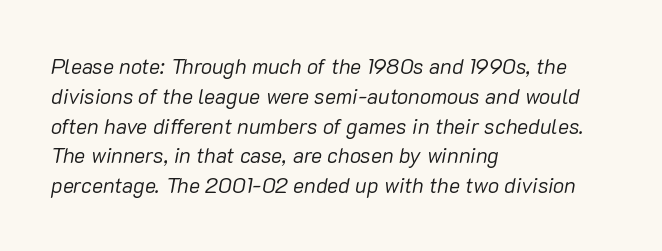
{"italic": "yes", "lean": "right", "slant_degrees": 10, "bold": "no", "underline": "no", "align": "left", "line_spacing": "normal", "line_spacing_ratio": 1.42, "letter_spacing": "normal", "letter_spacing_em": 0.0, "glyph_px": 21}
